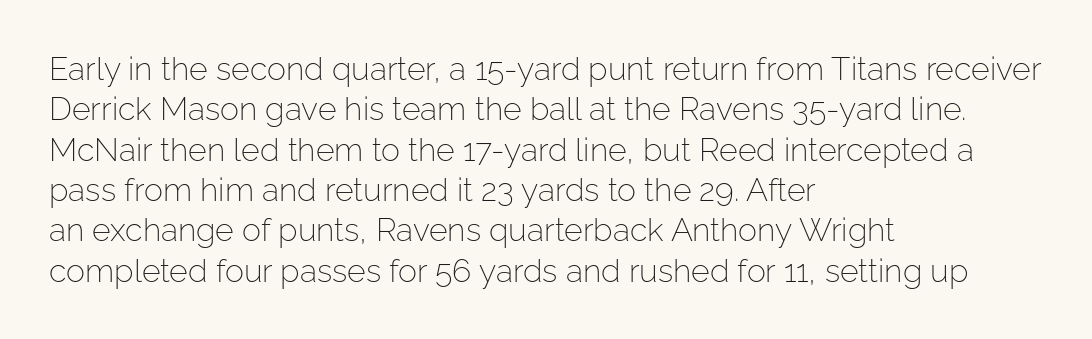
{"serif": "no", "italic": "no", "bold": "no", "weight": "light", "width": "normal", "stroke_contrast": "low", "x_height": "medium", "monospaced": "no", "underline": "no", "align": "left", "line_spacing": "normal", "line_spacing_ratio": 1.26, "letter_spacing": "normal", "letter_spacing_em": 0.0, "glyph_px": 32}
